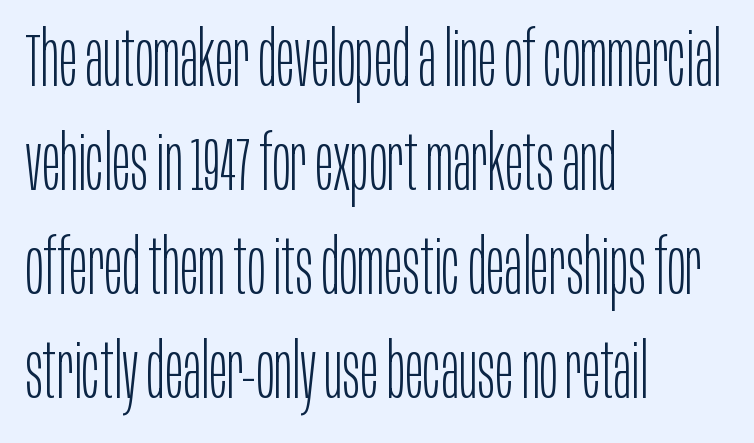
The compositor pushed each line to the left boundary. The space beneath each line is pristine and unruled. The horizontal fit of the characters is conventional and even. What's the leading like? Ordinary, nothing unusual.
